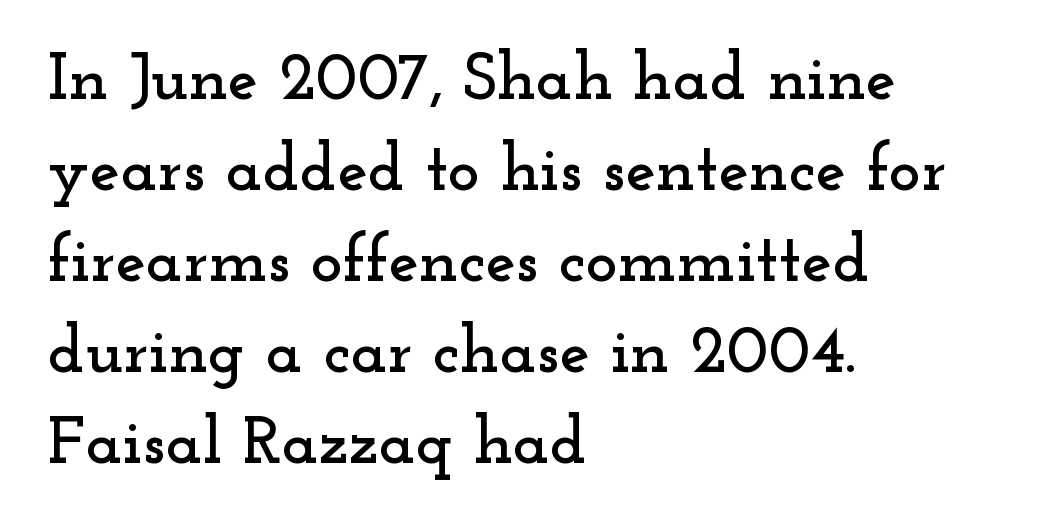
The image shows 68 px wide serif type, upright; set left-aligned, normal line spacing (1.34x), normal letter spacing, not underlined; low stroke contrast and a small x-height.
